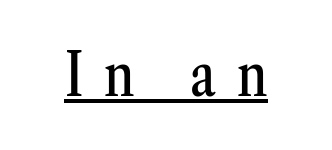
{"serif": "yes", "italic": "no", "width": "condensed", "stroke_contrast": "medium", "x_height": "medium", "monospaced": "no", "underline": "yes", "letter_spacing": "wide", "letter_spacing_em": 0.36, "glyph_px": 59}
